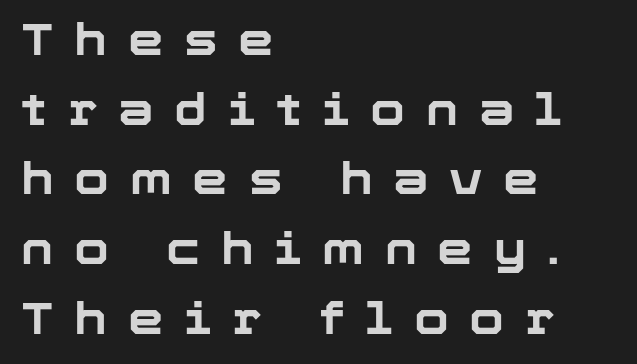
The image shows 45 px bold sans-serif type, upright; set left-aligned, normal line spacing (1.55x), unusually wide letter spacing (+0.46 em), not underlined; low stroke contrast and a medium x-height.
